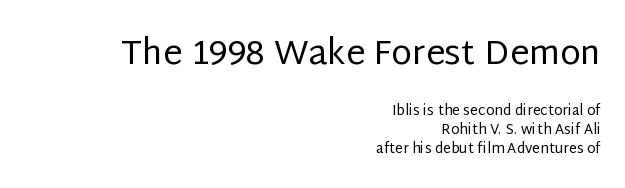
{"serif": "no", "italic": "no", "bold": "no", "weight": "regular", "width": "normal", "stroke_contrast": "low", "x_height": "large", "monospaced": "no", "underline": "no", "align": "right", "line_spacing": "normal", "line_spacing_ratio": 1.37, "letter_spacing": "normal", "letter_spacing_em": 0.0, "larger_block": "first", "size_ratio": 2.43, "glyph_px": 34}
